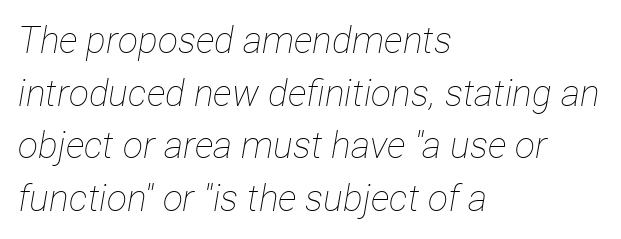
Notice how the stems are inclined rather than vertical — that's the hallmark of italics. The gap between lines stays unmarked. Heaviness? Minimal to ordinary, like unemphasized prose. This sample is left-justified, so line endings fall wherever the words run out.
